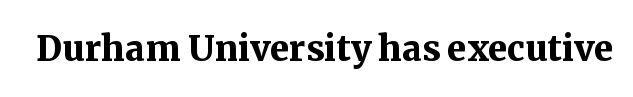
The image shows 47 px semibold serif type, upright; set normal letter spacing, not underlined; medium stroke contrast and a medium x-height.
